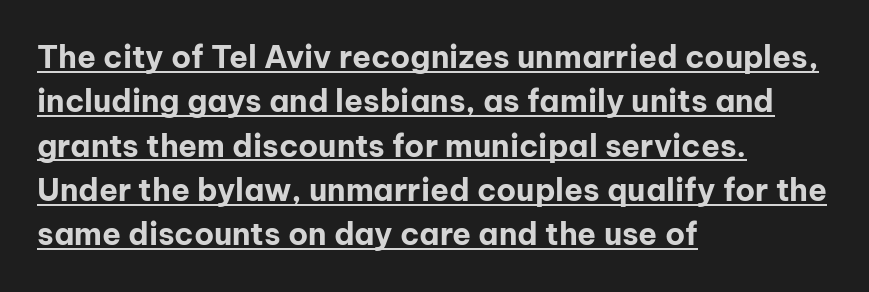
Q: Is the text bold? A: Yes.
Q: Is the text italic (slanted)? A: No, it is upright.
Q: Is the typeface a serif or a sans-serif typeface? A: Sans-serif.
Q: Is the text underlined? A: Yes.
Q: How is the paragraph aligned? A: Left-aligned.
Q: Is the spacing between letters normal or unusually wide? A: Normal.
Q: Is the spacing between lines tight, normal or loose? A: Normal.
Q: Width (condensed, normal, or wide)? A: Normal.
Q: Stroke contrast? A: Low.
Q: x-height? A: Medium.
Q: Monospaced? A: No.
